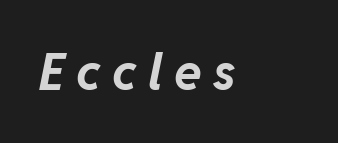
{"italic": "yes", "lean": "right", "slant_degrees": 11, "bold": "yes", "weight": "bold", "width": "normal", "stroke_contrast": "low", "x_height": "medium", "monospaced": "no", "underline": "no", "letter_spacing": "wide", "letter_spacing_em": 0.22, "glyph_px": 51}
